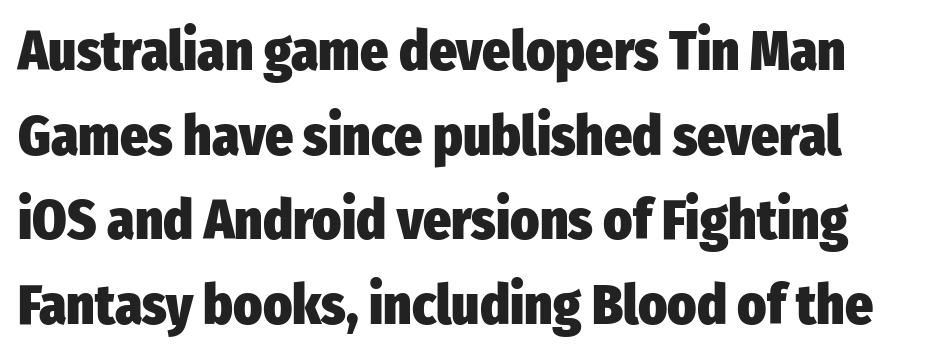
The designer left line spacing at the default. Think of a printed novel: that variable character pitch is what you see here. I'd call this a sans setting — the letters go barefoot. Check under the words: just untouched page. Each word holds together tightly as a unit, with standard inter-letter gaps. Posture: vertical.
